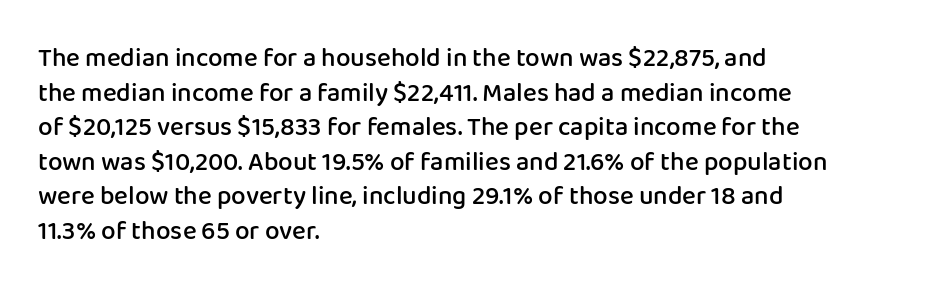
Q: Is the text bold? A: Semi-bold.
Q: Is the text italic (slanted)? A: No, it is upright.
Q: Is the text underlined? A: No.
Q: How is the paragraph aligned? A: Left-aligned.
Q: Is the spacing between letters normal or unusually wide? A: Normal.
Q: Is the spacing between lines tight, normal or loose? A: Normal.
